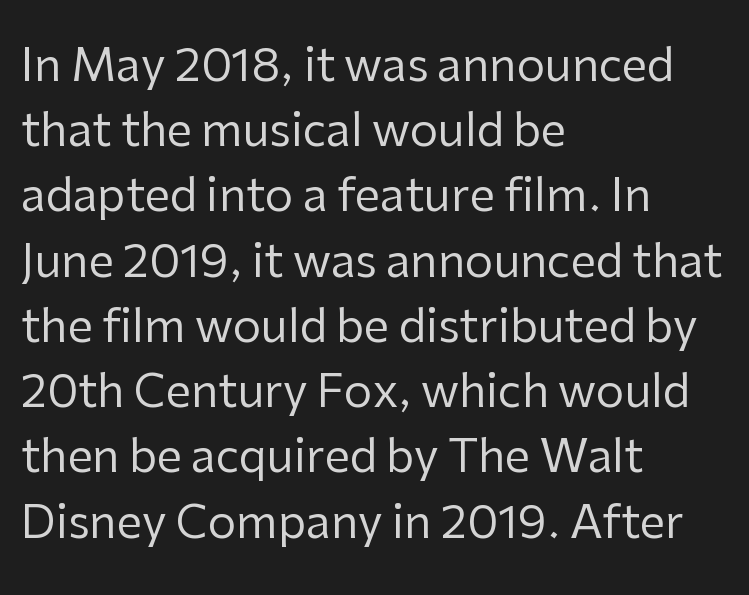
You could not count columns in this text — the font is proportionally spaced. Each letter's strokes conclude bluntly, with no projecting serifs. Posture: vertical. Left-aligned paragraph, ragged on the right. Descenders hang freely into open space. Spacing between characters is what you'd get straight out of the box.
